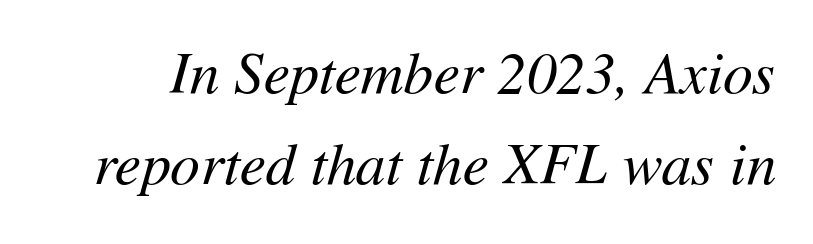
The image shows 59 px regular-weight type, italic (leaning right); set normal line spacing (1.55x), normal letter spacing, not underlined; medium stroke contrast and a medium x-height.
